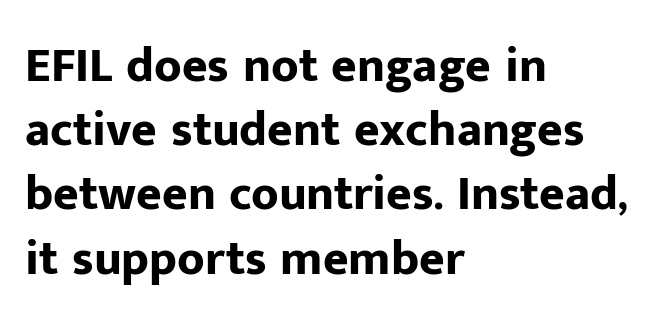
The letters are bold, with thick, heavy strokes. All the whitespace from short lines collects on the right. The font's upright variant was chosen for this text. The zone under the glyphs is completely vacant.
